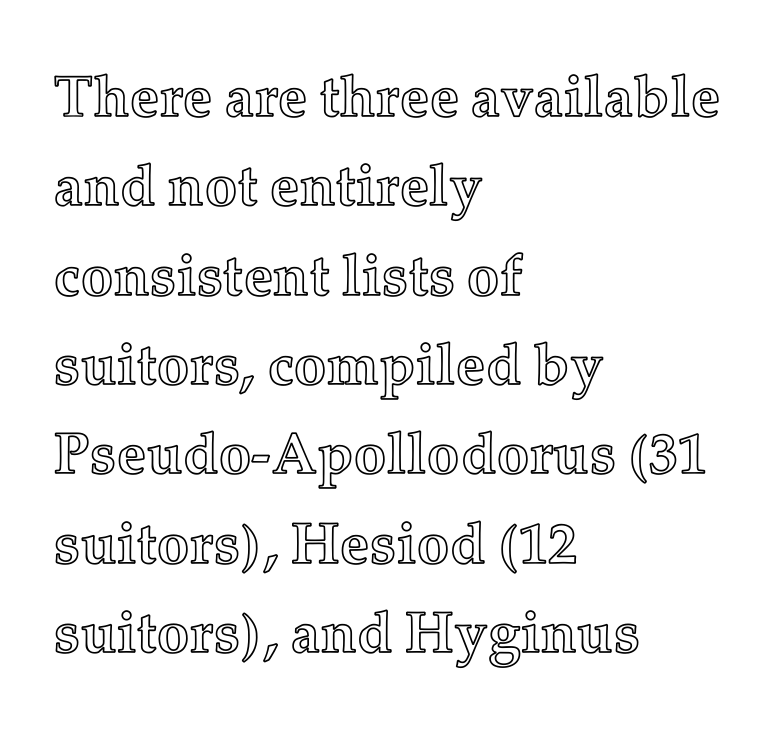
This sample has the flowing, uneven cadence of proportional lettering. You could call the tracking neutral — neither tight nor loose. Style check: upright. Students, observe: this is what conventionally led text looks like.
